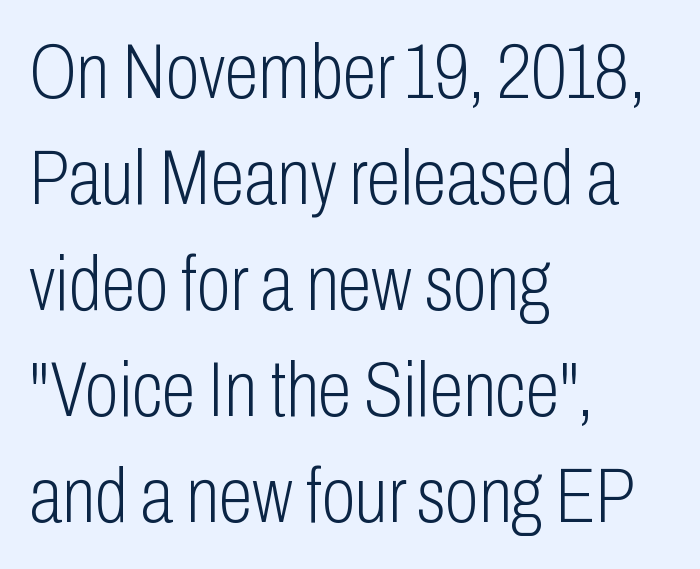
Q: Is the text bold? A: No.
Q: Is the text italic (slanted)? A: No, it is upright.
Q: Is the typeface a serif or a sans-serif typeface? A: Sans-serif.
Q: Is the text underlined? A: No.
Q: How is the paragraph aligned? A: Left-aligned.
Q: Is the spacing between letters normal or unusually wide? A: Normal.
Q: Is the spacing between lines tight, normal or loose? A: Normal.
Q: Width (condensed, normal, or wide)? A: Condensed.
Q: Stroke contrast? A: Low.
Q: x-height? A: Medium.
Q: Monospaced? A: No.
